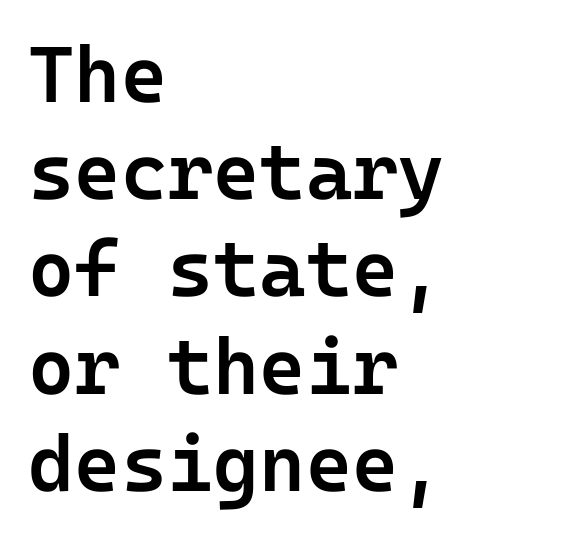
Q: Is the text bold? A: Semi-bold.
Q: Is the text italic (slanted)? A: No, it is upright.
Q: Is the typeface a serif or a sans-serif typeface? A: Sans-serif.
Q: Is the text underlined? A: No.
Q: How is the paragraph aligned? A: Left-aligned.
Q: Is the spacing between letters normal or unusually wide? A: Normal.
Q: Width (condensed, normal, or wide)? A: Normal.
Q: Stroke contrast? A: Low.
Q: x-height? A: Medium.
